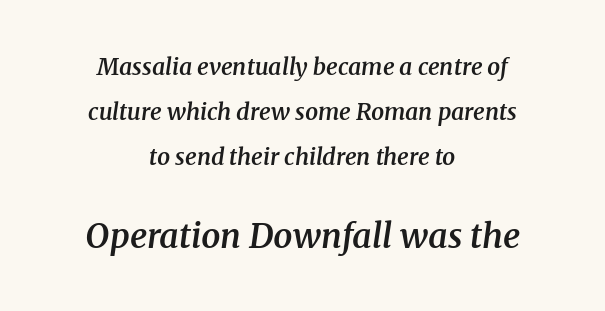
Q: Is the text bold? A: Semi-bold.
Q: Is the text italic (slanted)? A: Yes, it leans right by about 8 degrees.
Q: Is the typeface a serif or a sans-serif typeface? A: Serif.
Q: Is the text underlined? A: No.
Q: How is the paragraph aligned? A: Centered.
Q: Is the spacing between letters normal or unusually wide? A: Normal.
Q: Is the spacing between lines tight, normal or loose? A: Loose.
Q: Which block of text is set in a larger size, the first (top) or the second (bottom)? A: The second (bottom) one.
Q: Width (condensed, normal, or wide)? A: Normal.
Q: Stroke contrast? A: Medium.
Q: x-height? A: Medium.
Q: Monospaced? A: No.
